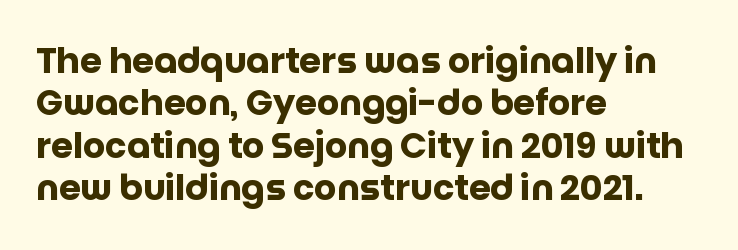
Q: Is the text bold? A: Yes.
Q: Is the text italic (slanted)? A: No, it is upright.
Q: Is the typeface a serif or a sans-serif typeface? A: Sans-serif.
Q: Is the text underlined? A: No.
Q: How is the paragraph aligned? A: Left-aligned.
Q: Is the spacing between letters normal or unusually wide? A: Normal.
Q: Width (condensed, normal, or wide)? A: Normal.
Q: Stroke contrast? A: Low.
Q: x-height? A: Large.
Q: Monospaced? A: No.
